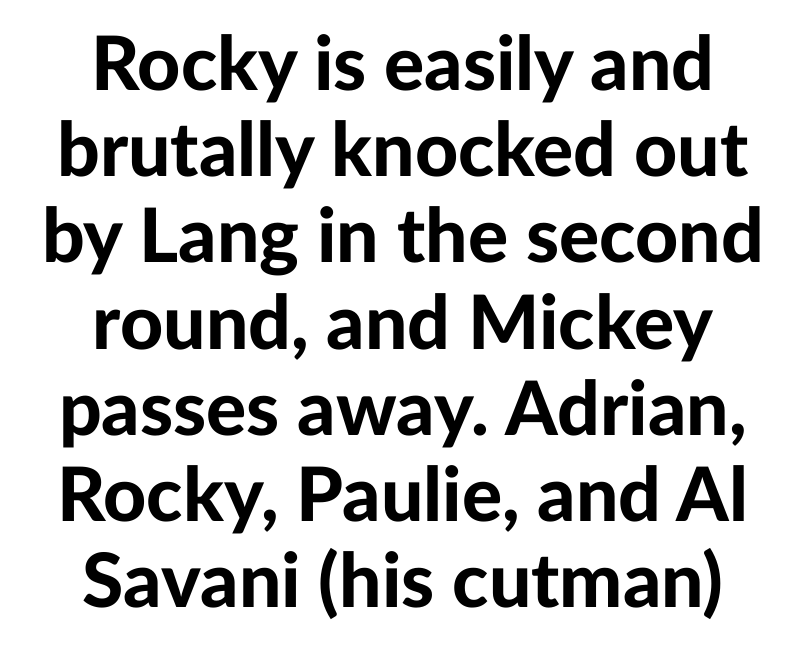
A dark, heavy texture on the line: the type is bold. Stroke terminals: plain, sans-serif. Unmarked baselines from the first word to the last. Nothing unusual about the tracking: characters are spaced as the font intends.
